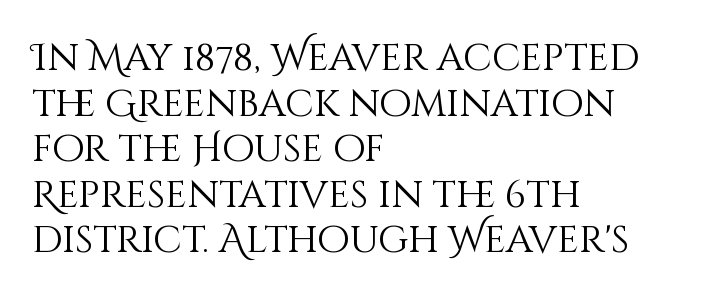
Think of a printed novel: that variable character pitch is what you see here. The type is set solid horizontally, with unmodified tracking. The letters stand upright; this is a roman face. If you drew a ruler down the left edge, every line would touch it.
